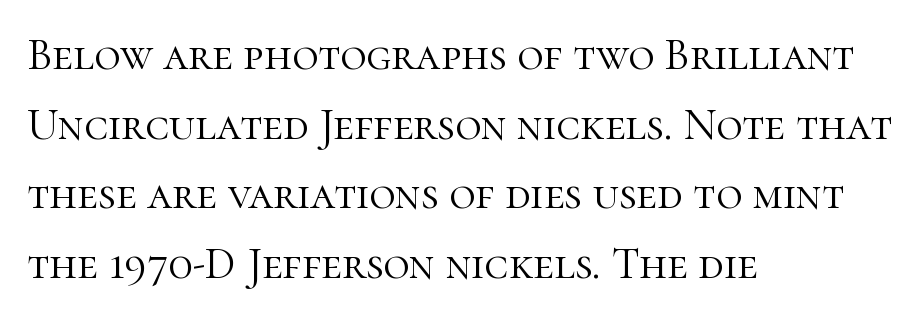
Q: Is the text bold? A: No.
Q: Is the text italic (slanted)? A: No, it is upright.
Q: Is the typeface a serif or a sans-serif typeface? A: Serif.
Q: Is the text underlined? A: No.
Q: How is the paragraph aligned? A: Left-aligned.
Q: Is the spacing between letters normal or unusually wide? A: Normal.
Q: Is the spacing between lines tight, normal or loose? A: Normal.
Q: Width (condensed, normal, or wide)? A: Normal.
Q: Stroke contrast? A: High.
Q: x-height? A: Medium.
Q: Monospaced? A: No.
